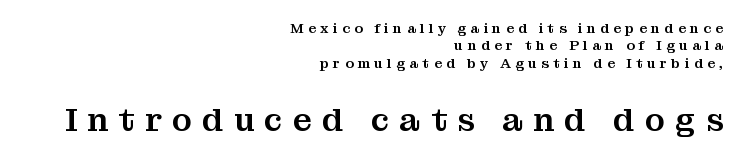
{"serif": "yes", "italic": "no", "width": "normal", "stroke_contrast": "medium", "x_height": "medium", "monospaced": "no", "underline": "no", "align": "right", "line_spacing": "normal", "line_spacing_ratio": 1.25, "letter_spacing": "wide", "letter_spacing_em": 0.31, "larger_block": "second", "size_ratio": 2.36, "glyph_px": 33}
